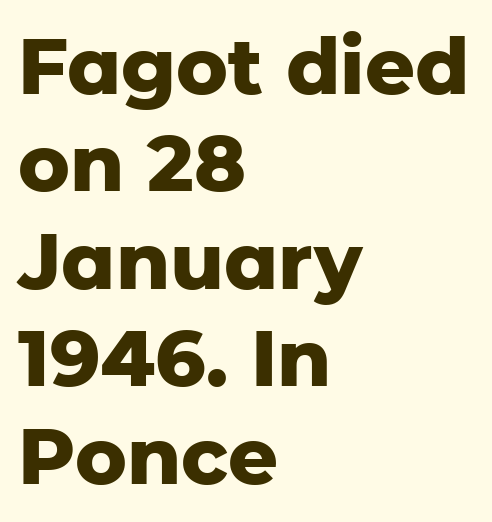
The image shows 78 px heavy sans-serif type, upright; set left-aligned, normal line spacing (1.25x), normal letter spacing, not underlined; low stroke contrast and a medium x-height.
